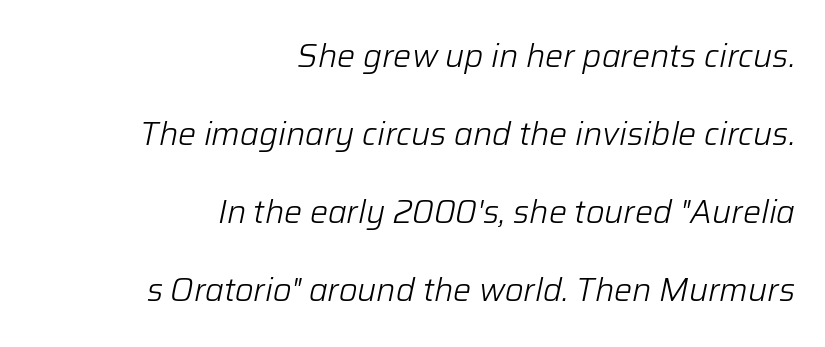
{"italic": "yes", "lean": "right", "slant_degrees": 12, "bold": "no", "weight": "light", "width": "normal", "stroke_contrast": "low", "x_height": "medium", "monospaced": "no", "underline": "no", "align": "right", "line_spacing": "loose", "line_spacing_ratio": 2.44, "letter_spacing": "normal", "letter_spacing_em": 0.0, "glyph_px": 32}
